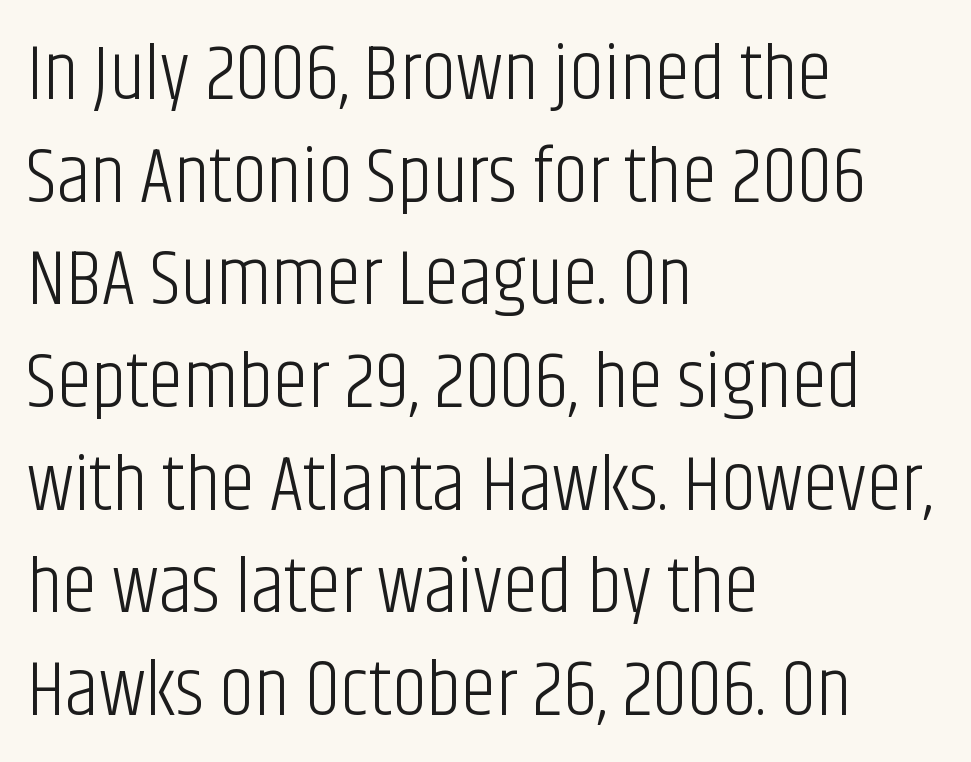
{"serif": "no", "italic": "no", "bold": "no", "weight": "light", "width": "condensed", "stroke_contrast": "low", "x_height": "large", "monospaced": "no", "underline": "no", "align": "left", "line_spacing": "normal", "line_spacing_ratio": 1.3, "letter_spacing": "normal", "letter_spacing_em": 0.0, "glyph_px": 79}
